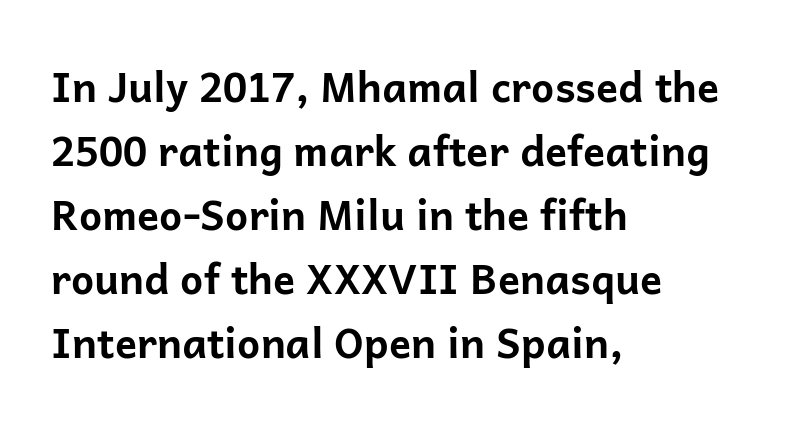
{"serif": "no", "italic": "no", "bold": "yes", "weight": "bold", "width": "normal", "stroke_contrast": "low", "x_height": "medium", "monospaced": "no", "underline": "no", "align": "left", "line_spacing": "normal", "line_spacing_ratio": 1.56, "letter_spacing": "normal", "letter_spacing_em": 0.0, "glyph_px": 41}
